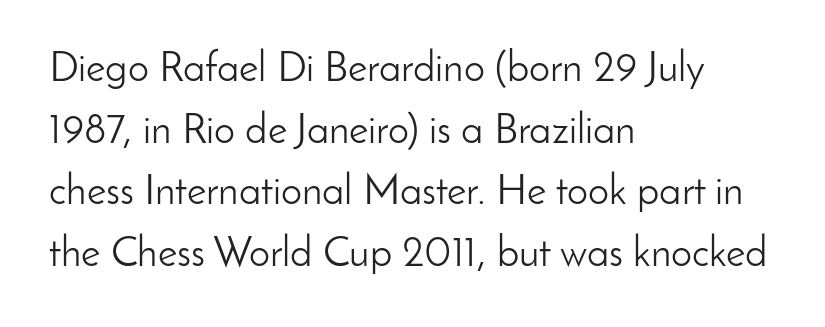
Q: Is the text bold? A: No.
Q: Is the text italic (slanted)? A: No, it is upright.
Q: Is the typeface a serif or a sans-serif typeface? A: Sans-serif.
Q: Is the text underlined? A: No.
Q: How is the paragraph aligned? A: Left-aligned.
Q: Is the spacing between letters normal or unusually wide? A: Normal.
Q: Is the spacing between lines tight, normal or loose? A: Normal.
Q: Width (condensed, normal, or wide)? A: Normal.
Q: Stroke contrast? A: Low.
Q: x-height? A: Small.
Q: Monospaced? A: No.
